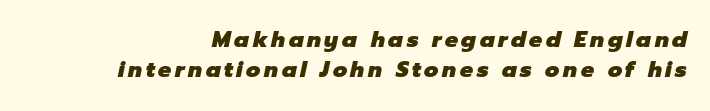
Descenders are the only things crossing below the line. The specimen reads as italic at a glance. Heavy, bold letterforms. Normally led — the rows are evenly, conventionally spaced.
